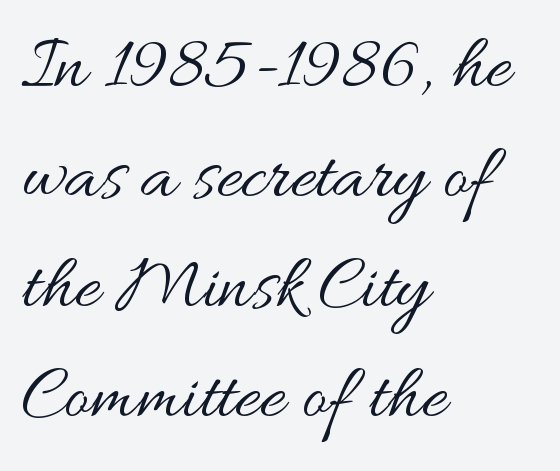
Q: Is the text bold? A: No.
Q: Is the text italic (slanted)? A: Yes.
Q: Is the text underlined? A: No.
Q: How is the paragraph aligned? A: Left-aligned.
Q: Is the spacing between letters normal or unusually wide? A: Normal.
Q: Is the spacing between lines tight, normal or loose? A: Normal.
Q: Width (condensed, normal, or wide)? A: Wide.
Q: Stroke contrast? A: Medium.
Q: x-height? A: Small.
Q: Monospaced? A: No.
